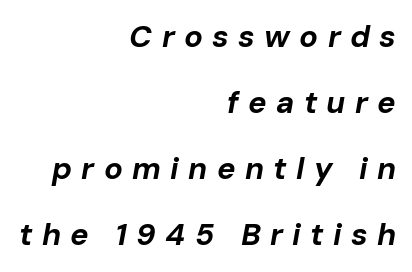
{"italic": "yes", "lean": "right", "slant_degrees": 10, "bold": "yes", "weight": "bold", "width": "normal", "stroke_contrast": "low", "x_height": "medium", "monospaced": "no", "underline": "no", "align": "right", "line_spacing": "loose", "line_spacing_ratio": 2.13, "letter_spacing": "wide", "letter_spacing_em": 0.3, "glyph_px": 31}
